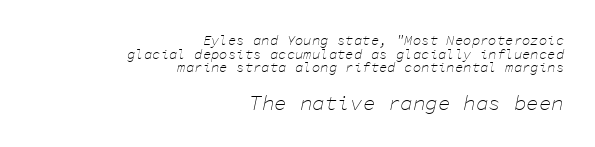
Q: Is the text bold? A: No.
Q: Is the text italic (slanted)? A: Yes, it leans right by about 11 degrees.
Q: Is the text underlined? A: No.
Q: How is the paragraph aligned? A: Right-aligned.
Q: Is the spacing between letters normal or unusually wide? A: Normal.
Q: Is the spacing between lines tight, normal or loose? A: Tight.
Q: Which block of text is set in a larger size, the first (top) or the second (bottom)? A: The second (bottom) one.
